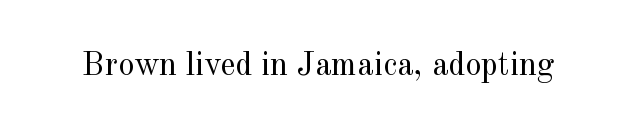
The passage shown is not underscored anywhere. Letters have the restrained weight of plain body copy at most. Proportional: the letters do not fall into vertical columns. The specimen reads as upright at a glance.
